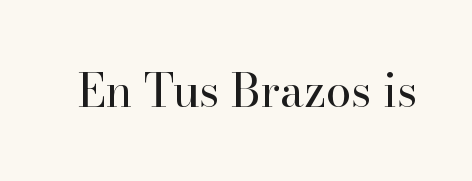
Q: Is the text bold? A: No.
Q: Is the text italic (slanted)? A: No, it is upright.
Q: Is the typeface a serif or a sans-serif typeface? A: Serif.
Q: Is the text underlined? A: No.
Q: Is the spacing between letters normal or unusually wide? A: Normal.
Q: Width (condensed, normal, or wide)? A: Normal.
Q: Stroke contrast? A: High.
Q: x-height? A: Small.
Q: Monospaced? A: No.
